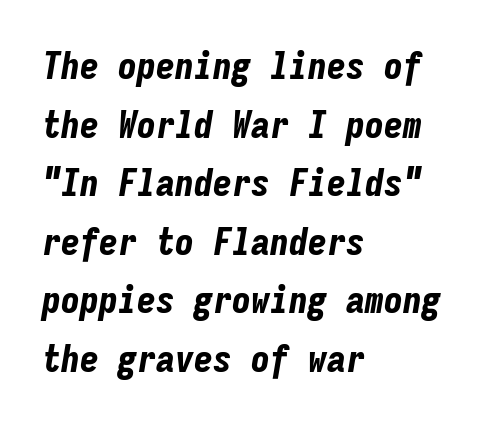
Q: Is the text bold? A: Yes.
Q: Is the text italic (slanted)? A: Yes, it leans right by about 9 degrees.
Q: Is the text underlined? A: No.
Q: How is the paragraph aligned? A: Left-aligned.
Q: Is the spacing between letters normal or unusually wide? A: Normal.
Q: Is the spacing between lines tight, normal or loose? A: Normal.
Q: Width (condensed, normal, or wide)? A: Condensed.
Q: Stroke contrast? A: Low.
Q: x-height? A: Medium.
Q: Monospaced? A: Yes.
